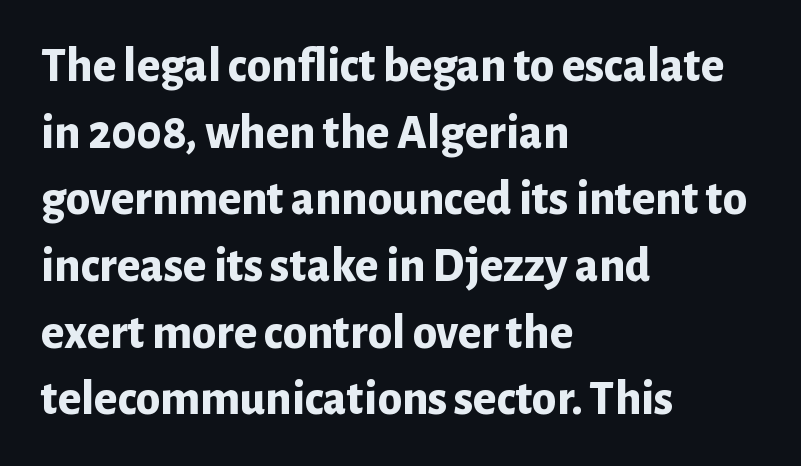
{"serif": "no", "italic": "no", "bold": "yes", "weight": "bold", "width": "normal", "stroke_contrast": "low", "x_height": "medium", "monospaced": "no", "underline": "no", "align": "left", "line_spacing": "normal", "line_spacing_ratio": 1.36, "letter_spacing": "normal", "letter_spacing_em": 0.0, "glyph_px": 49}
